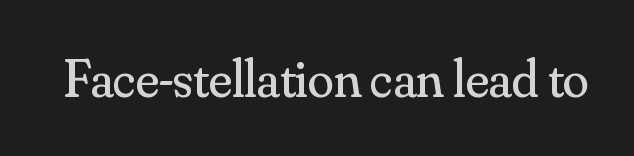
Glyph-to-glyph distance matches everyday printed text. Does the lettering tilt? It doesn't — this is upright. Font category for this specimen: serif. Think of a printed novel: that variable character pitch is what you see here.
